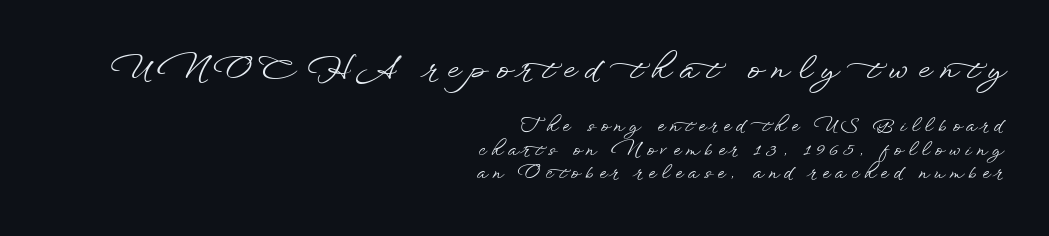
{"serif": "no", "width": "wide", "stroke_contrast": "low", "x_height": "small", "monospaced": "no", "underline": "no", "align": "right", "line_spacing": "normal", "line_spacing_ratio": 1.28, "letter_spacing": "wide", "letter_spacing_em": 0.31, "larger_block": "first", "size_ratio": 1.72, "glyph_px": 31}
